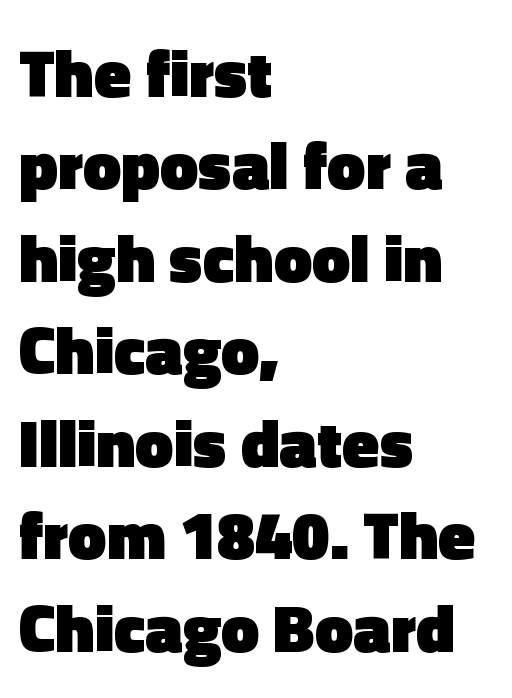
{"serif": "no", "italic": "no", "bold": "yes", "weight": "heavy", "width": "normal", "x_height": "medium", "monospaced": "no", "underline": "no", "align": "left", "line_spacing": "normal", "line_spacing_ratio": 1.36, "letter_spacing": "normal", "letter_spacing_em": 0.0, "glyph_px": 68}
